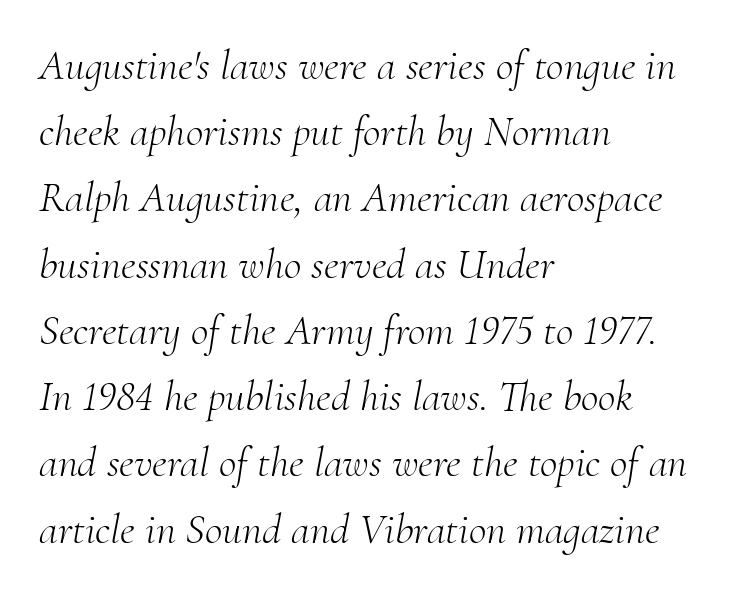
{"serif": "yes", "italic": "yes", "lean": "right", "slant_degrees": 10, "bold": "no", "weight": "light", "width": "normal", "stroke_contrast": "medium", "x_height": "small", "monospaced": "no", "underline": "no", "align": "left", "line_spacing": "normal", "line_spacing_ratio": 1.54, "letter_spacing": "normal", "letter_spacing_em": 0.0, "glyph_px": 43}
